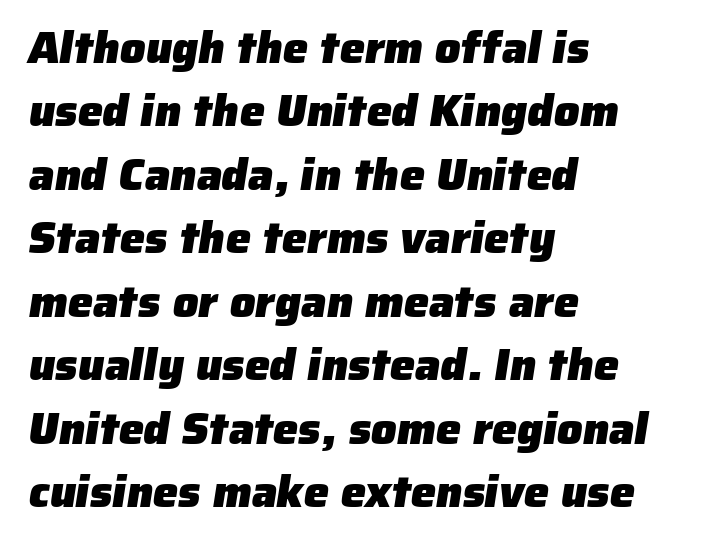
The space between consecutive lines is moderate. The characters display no serif detailing; their extremities are plain. These lines stack with their left ends in a neat column. Heft: maximum for text — a bold. Plain, unruled lines of type.
